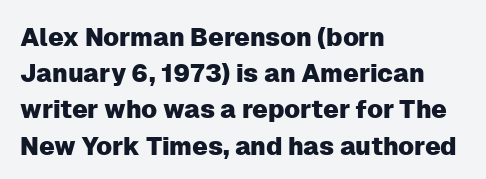
Q: Is the text italic (slanted)? A: No, it is upright.
Q: Is the text underlined? A: No.
Q: How is the paragraph aligned? A: Left-aligned.
Q: Is the spacing between letters normal or unusually wide? A: Normal.
Q: Is the spacing between lines tight, normal or loose? A: Normal.
